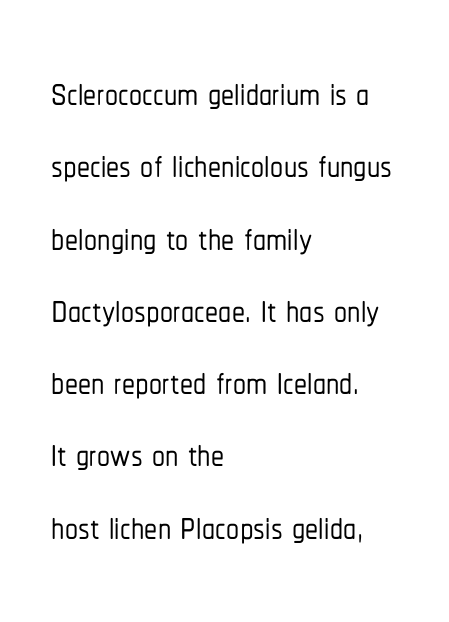
The image shows 52 px condensed sans-serif type, upright; set left-aligned, normal line spacing (1.39x), normal letter spacing, not underlined; low stroke contrast and a medium x-height.
